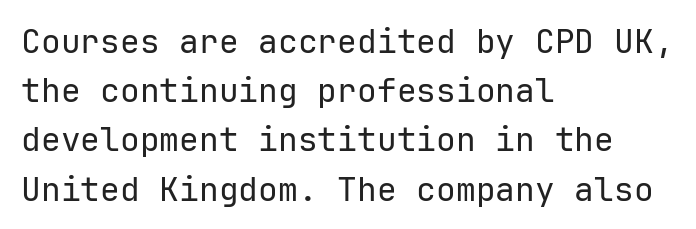
The image shows 33 px regular-weight sans-serif type, upright; set left-aligned, normal line spacing (1.49x), normal letter spacing, not underlined; low stroke contrast and a medium x-height.
